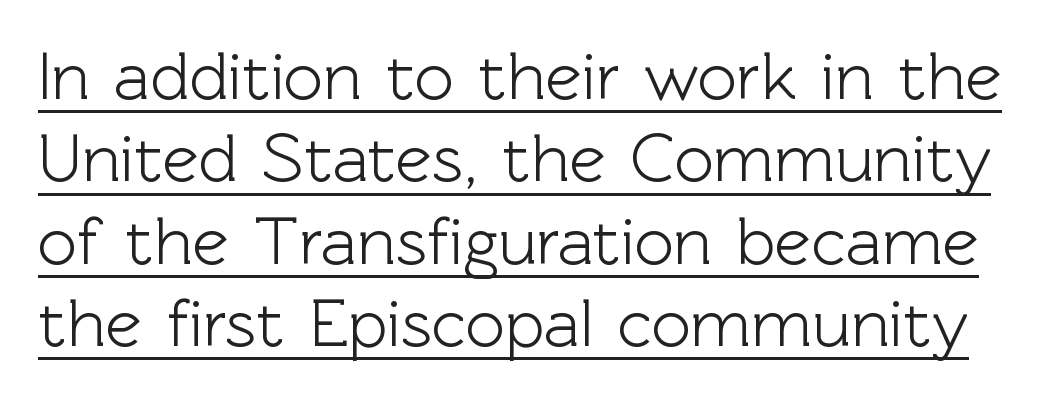
This sample carries an underscore along the baseline area. The gaps between neighbouring characters are ordinary and unremarkable. Regarding serifs, this sample does without them. Character widths vary here, with narrow letters taking less room than wide ones.
